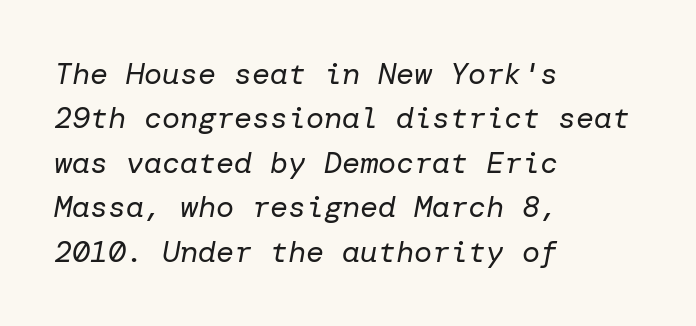
Q: Is the text bold? A: No.
Q: Is the text italic (slanted)? A: Yes, it leans right by about 10 degrees.
Q: Is the text underlined? A: No.
Q: How is the paragraph aligned? A: Left-aligned.
Q: Is the spacing between letters normal or unusually wide? A: Normal.
Q: Is the spacing between lines tight, normal or loose? A: Normal.
Q: Width (condensed, normal, or wide)? A: Normal.
Q: Stroke contrast? A: Low.
Q: x-height? A: Medium.
